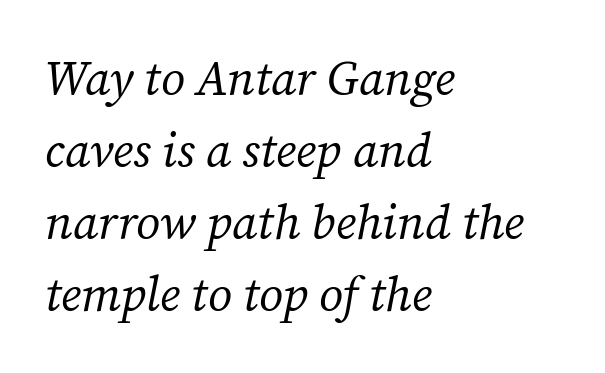
Q: Is the text bold? A: No.
Q: Is the text italic (slanted)? A: Yes, it leans right by about 12 degrees.
Q: Is the typeface a serif or a sans-serif typeface? A: Serif.
Q: Is the text underlined? A: No.
Q: How is the paragraph aligned? A: Left-aligned.
Q: Is the spacing between letters normal or unusually wide? A: Normal.
Q: Is the spacing between lines tight, normal or loose? A: Normal.
Q: Width (condensed, normal, or wide)? A: Normal.
Q: Stroke contrast? A: Medium.
Q: x-height? A: Medium.
Q: Monospaced? A: No.
